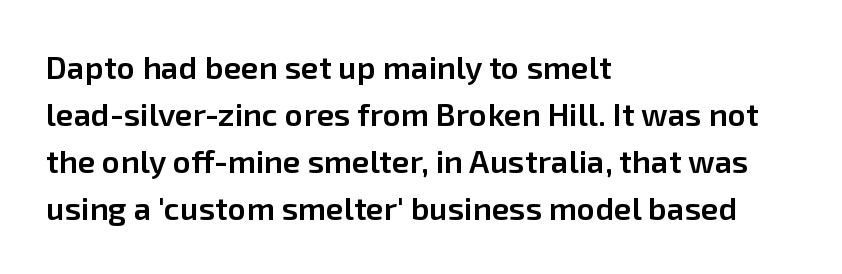
{"serif": "no", "italic": "no", "bold": "semi", "weight": "semibold", "width": "normal", "stroke_contrast": "low", "x_height": "medium", "monospaced": "no", "underline": "no", "align": "left", "line_spacing": "normal", "line_spacing_ratio": 1.47, "letter_spacing": "normal", "letter_spacing_em": 0.0, "glyph_px": 32}
